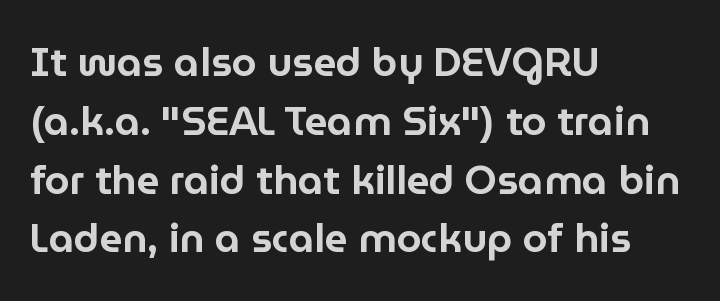
Q: Is the text italic (slanted)? A: No, it is upright.
Q: Is the typeface a serif or a sans-serif typeface? A: Sans-serif.
Q: Is the text underlined? A: No.
Q: How is the paragraph aligned? A: Left-aligned.
Q: Is the spacing between letters normal or unusually wide? A: Normal.
Q: Is the spacing between lines tight, normal or loose? A: Normal.
Q: Width (condensed, normal, or wide)? A: Normal.
Q: Stroke contrast? A: Low.
Q: x-height? A: Medium.
Q: Monospaced? A: No.
